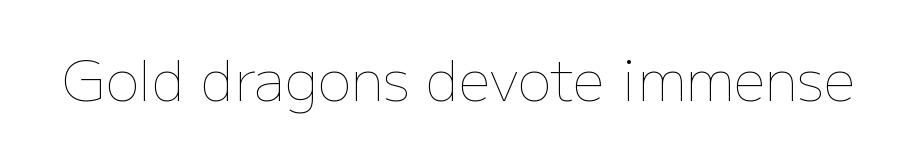
{"italic": "no", "bold": "no", "weight": "thin", "width": "normal", "stroke_contrast": "low", "x_height": "medium", "monospaced": "no", "underline": "no", "letter_spacing": "normal", "letter_spacing_em": 0.0, "glyph_px": 56}
